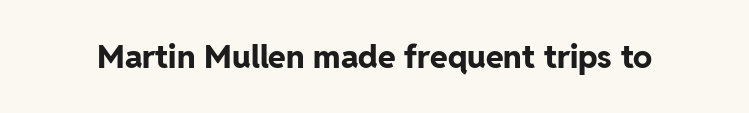
{"serif": "no", "italic": "no", "bold": "yes", "weight": "bold", "width": "normal", "stroke_contrast": "low", "x_height": "medium", "monospaced": "no", "underline": "no", "letter_spacing": "normal", "letter_spacing_em": 0.0, "glyph_px": 32}
